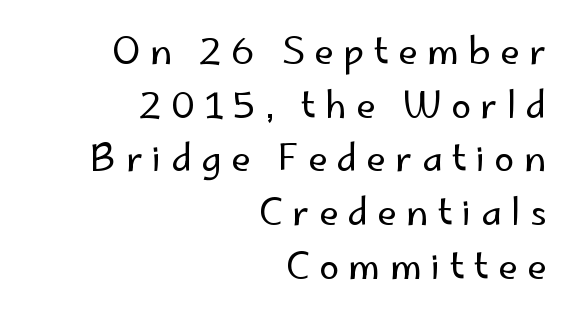
The image shows 36 px regular-weight sans-serif type, upright; set right-aligned, normal line spacing (1.49x), unusually wide letter spacing (+0.26 em), not underlined; low stroke contrast and a small x-height.
